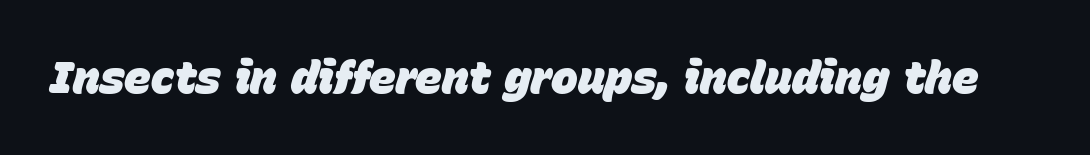
{"italic": "yes", "lean": "right", "slant_degrees": 15, "bold": "yes", "weight": "heavy", "width": "normal", "stroke_contrast": "low", "x_height": "large", "monospaced": "no", "underline": "no", "letter_spacing": "normal", "letter_spacing_em": 0.0, "glyph_px": 45}
